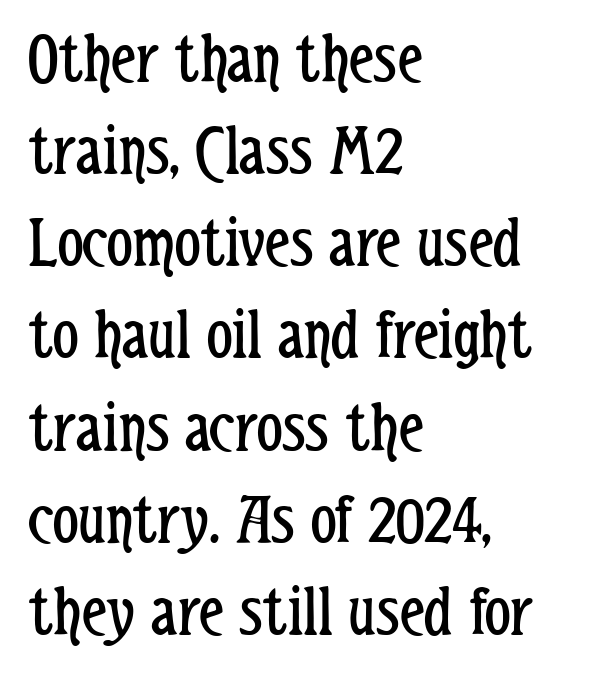
Q: Is the text bold? A: No.
Q: Is the text italic (slanted)? A: No, it is upright.
Q: Is the typeface a serif or a sans-serif typeface? A: Sans-serif.
Q: Is the text underlined? A: No.
Q: How is the paragraph aligned? A: Left-aligned.
Q: Is the spacing between letters normal or unusually wide? A: Normal.
Q: Is the spacing between lines tight, normal or loose? A: Normal.
Q: Width (condensed, normal, or wide)? A: Condensed.
Q: Stroke contrast? A: Low.
Q: x-height? A: Medium.
Q: Monospaced? A: No.
